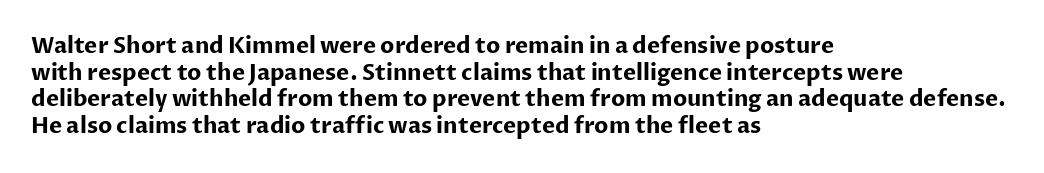
Which margin do the lines hug? The left one — the right edge is uneven. Weight check: bold — yes, fully. Tracking here is standard; glyphs follow each other at the usual distance. Unlike italic type, these characters show no tilt at all. Just letters on the line, the space beneath them empty.
